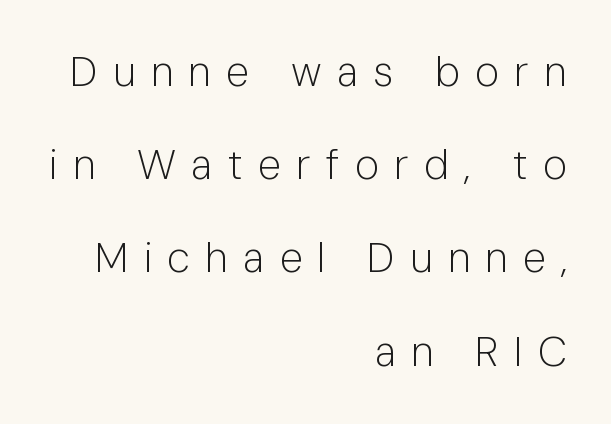
The image shows 42 px light sans-serif type, upright; set right-aligned, loose line spacing (2.22x), unusually wide letter spacing (+0.36 em), not underlined; low stroke contrast and a medium x-height.
